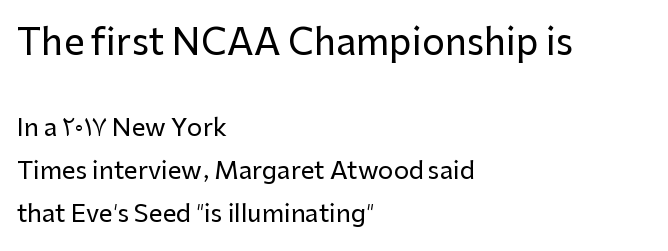
The image shows 36 px sans-serif type, upright; set left-aligned, line spacing 1.8x, normal letter spacing, not underlined; the first (top) block is 1.5x larger; low stroke contrast and a medium x-height.
